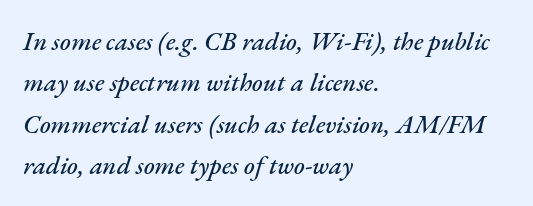
{"italic": "yes", "lean": "right", "slant_degrees": 17, "underline": "no", "align": "left", "line_spacing": "normal", "line_spacing_ratio": 1.59, "letter_spacing": "normal", "letter_spacing_em": 0.0, "glyph_px": 26}
